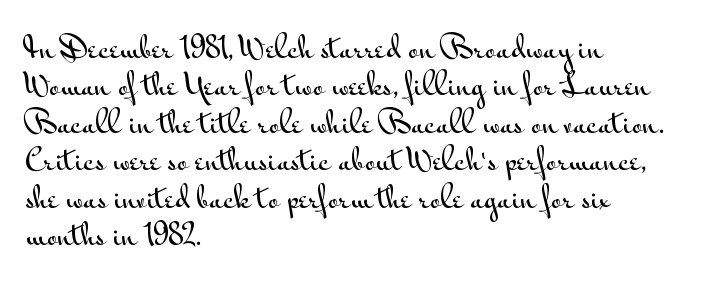
The image shows 30 px wide sans-serif type; set left-aligned, normal line spacing (1.25x), normal letter spacing, not underlined; medium stroke contrast and a small x-height.
